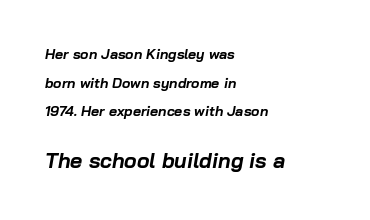
Its strokes are broad and dark, the hallmark of bold type. Honestly, the letter spacing is just normal — you wouldn't notice it. Look at the glyph heights: the lower group is clearly the bigger setting. Letters rest on an invisible, unmarked baseline. The axis of the letterforms is tilted away from vertical.
